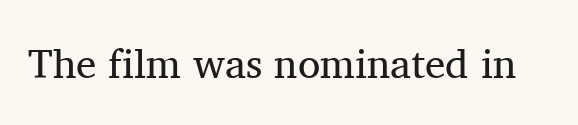
{"serif": "yes", "italic": "no", "bold": "no", "weight": "regular", "width": "normal", "stroke_contrast": "medium", "x_height": "medium", "monospaced": "no", "underline": "no", "letter_spacing": "normal", "letter_spacing_em": 0.0, "glyph_px": 41}
